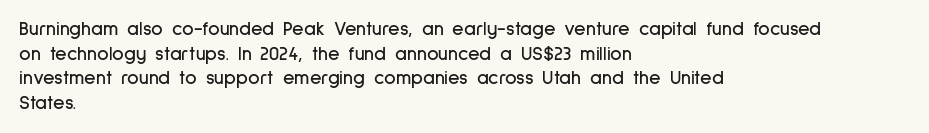
Q: Is the text italic (slanted)? A: No, it is upright.
Q: Is the text underlined? A: No.
Q: How is the paragraph aligned? A: Left-aligned.
Q: Is the spacing between letters normal or unusually wide? A: Normal.
